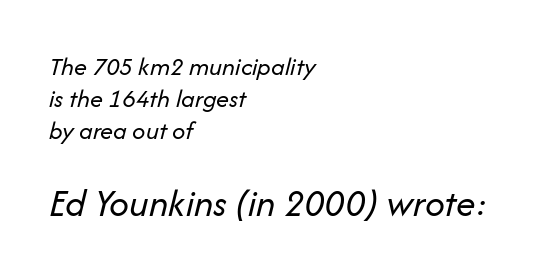
A classic flush-left, rag-right setting is used for this passage. Here the designer chose a conventional face with non-uniform glyph widths. Bold? No — there's no thickening of the strokes. The letterforms sit shoulder to shoulder at normal distance. Check under the words: just untouched page.
